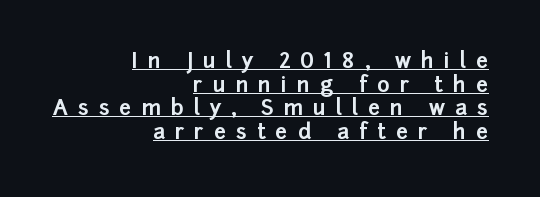
Q: Is the text bold? A: Yes.
Q: Is the text italic (slanted)? A: No, it is upright.
Q: Is the text underlined? A: Yes.
Q: How is the paragraph aligned? A: Right-aligned.
Q: Is the spacing between letters normal or unusually wide? A: Unusually wide.
Q: Is the spacing between lines tight, normal or loose? A: Tight.
